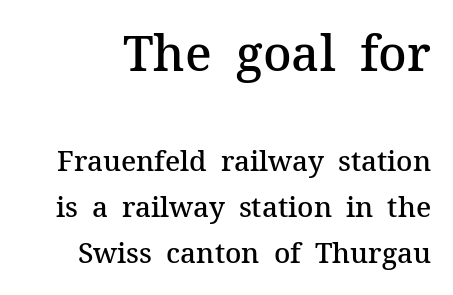
Q: Is the text bold? A: Semi-bold.
Q: Is the text italic (slanted)? A: No, it is upright.
Q: Is the typeface a serif or a sans-serif typeface? A: Serif.
Q: Is the text underlined? A: No.
Q: Is the spacing between letters normal or unusually wide? A: Normal.
Q: Is the spacing between lines tight, normal or loose? A: Normal.
Q: Which block of text is set in a larger size, the first (top) or the second (bottom)? A: The first (top) one.
Q: Width (condensed, normal, or wide)? A: Normal.
Q: Stroke contrast? A: Medium.
Q: x-height? A: Medium.
Q: Monospaced? A: No.
